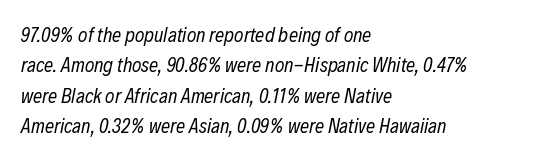
You could call the tracking neutral — neither tight nor loose. The typesetter chose a ragged-right arrangement here. Italic: yes, the glyphs are oblique. Check under the words: just untouched page. The leading is moderate, giving the passage an even texture. The letterforms sit at book weight or below.
